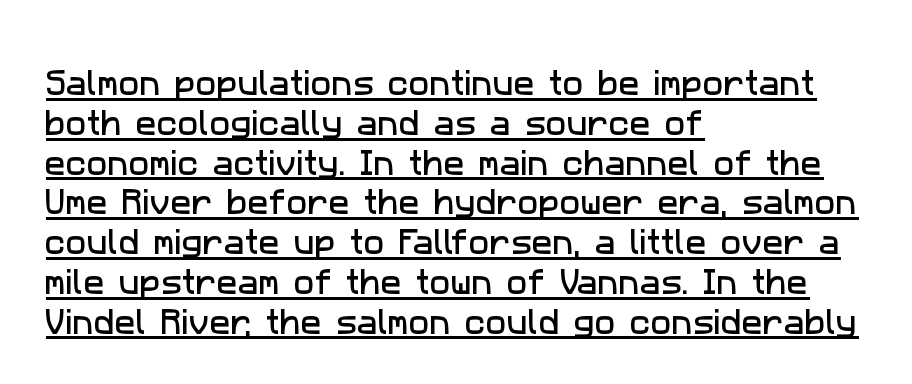
{"serif": "no", "width": "normal", "stroke_contrast": "low", "x_height": "medium", "monospaced": "no", "underline": "yes", "align": "left", "line_spacing": "normal", "line_spacing_ratio": 1.42, "letter_spacing": "normal", "letter_spacing_em": 0.0, "glyph_px": 28}
